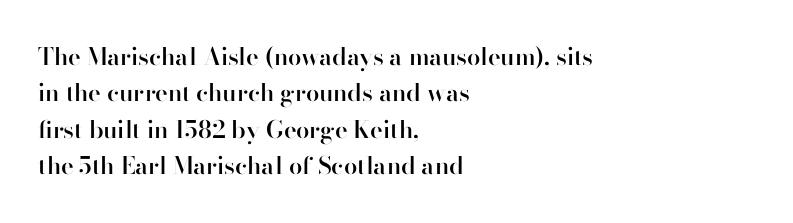
Q: Is the text bold? A: Semi-bold.
Q: Is the text italic (slanted)? A: No, it is upright.
Q: Is the text underlined? A: No.
Q: How is the paragraph aligned? A: Left-aligned.
Q: Is the spacing between letters normal or unusually wide? A: Normal.
Q: Is the spacing between lines tight, normal or loose? A: Normal.
